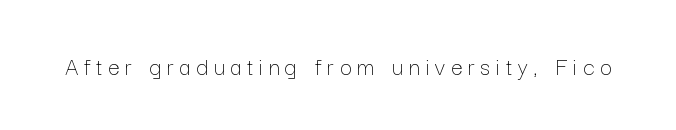
The image shows 26 px text type, upright; set unusually wide letter spacing (+0.22 em), not underlined.
